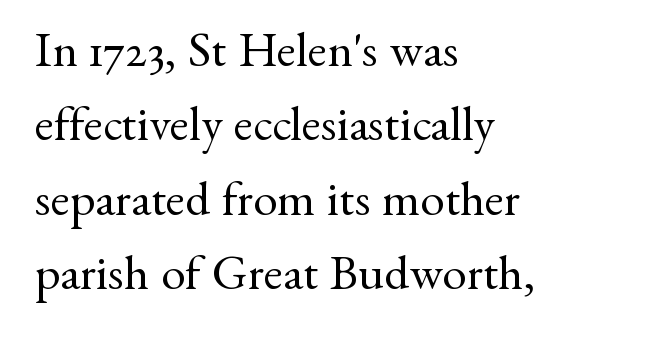
{"serif": "yes", "italic": "no", "bold": "no", "weight": "regular", "width": "normal", "stroke_contrast": "medium", "x_height": "small", "monospaced": "no", "underline": "no", "align": "left", "line_spacing": "normal", "line_spacing_ratio": 1.52, "letter_spacing": "normal", "letter_spacing_em": 0.0, "glyph_px": 49}
